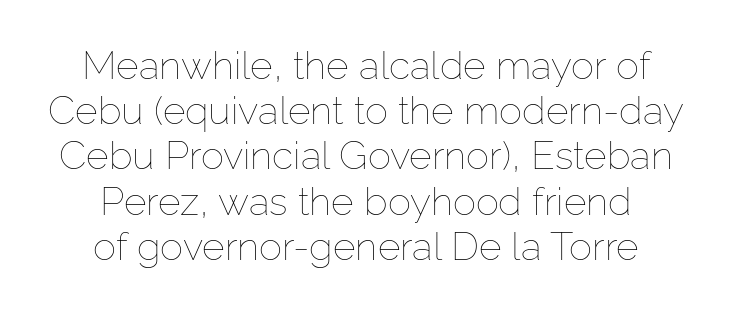
Q: Is the text bold? A: No.
Q: Is the text italic (slanted)? A: No, it is upright.
Q: Is the text underlined? A: No.
Q: How is the paragraph aligned? A: Centered.
Q: Is the spacing between letters normal or unusually wide? A: Normal.
Q: Width (condensed, normal, or wide)? A: Normal.
Q: Stroke contrast? A: Low.
Q: x-height? A: Medium.
Q: Monospaced? A: No.
